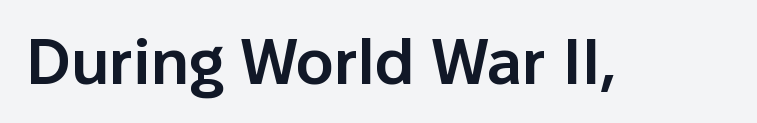
The image shows 64 px semibold sans-serif type, upright; set normal letter spacing, not underlined; low stroke contrast and a medium x-height.
